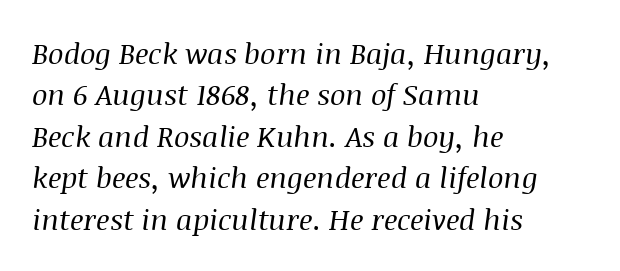
Q: Is the text bold? A: No.
Q: Is the text italic (slanted)? A: Yes, it leans right by about 8 degrees.
Q: Is the typeface a serif or a sans-serif typeface? A: Serif.
Q: Is the text underlined? A: No.
Q: How is the paragraph aligned? A: Left-aligned.
Q: Is the spacing between letters normal or unusually wide? A: Normal.
Q: Is the spacing between lines tight, normal or loose? A: Normal.
Q: Width (condensed, normal, or wide)? A: Normal.
Q: Stroke contrast? A: Medium.
Q: x-height? A: Large.
Q: Monospaced? A: No.
